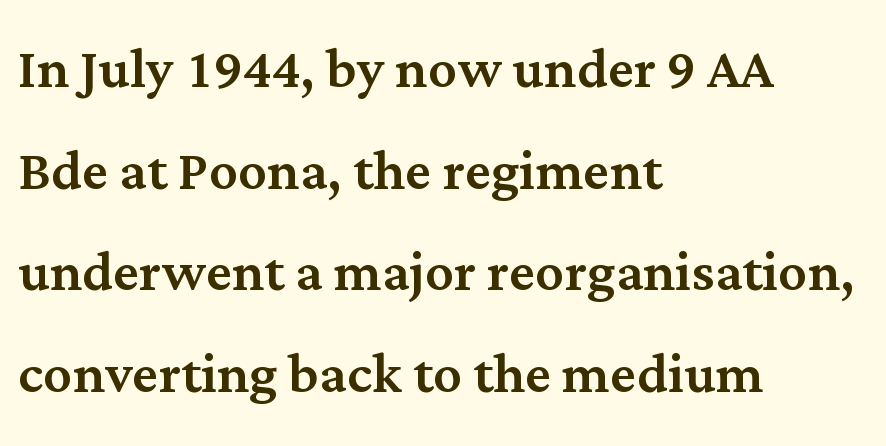
Q: Is the text italic (slanted)? A: No, it is upright.
Q: Is the typeface a serif or a sans-serif typeface? A: Serif.
Q: Is the text underlined? A: No.
Q: How is the paragraph aligned? A: Left-aligned.
Q: Is the spacing between letters normal or unusually wide? A: Normal.
Q: Is the spacing between lines tight, normal or loose? A: Normal.
Q: Width (condensed, normal, or wide)? A: Normal.
Q: Stroke contrast? A: Medium.
Q: x-height? A: Medium.
Q: Monospaced? A: No.
